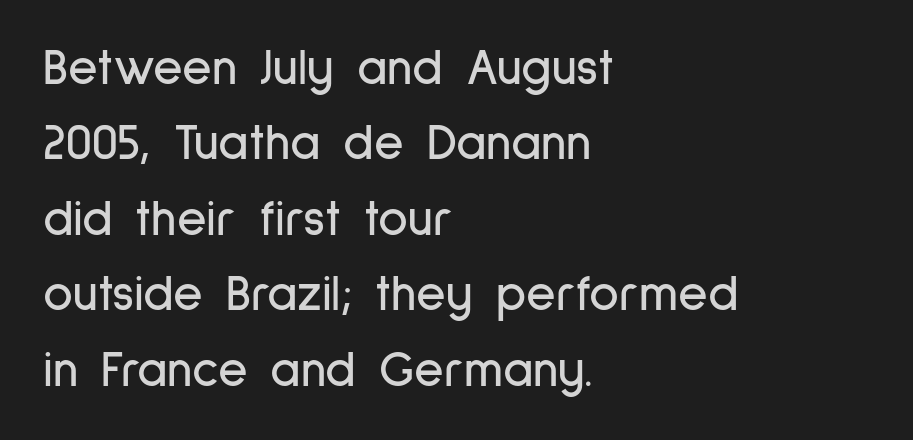
The image shows 51 px condensed sans-serif type, upright; set left-aligned, normal line spacing (1.48x), normal letter spacing, not underlined; low stroke contrast and a medium x-height.
